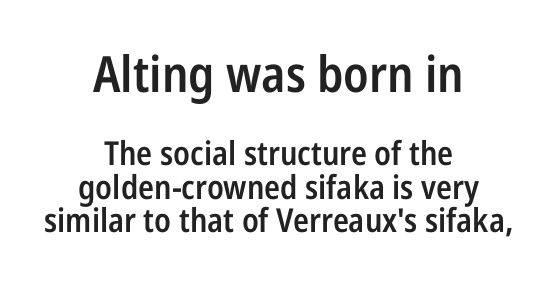
The image shows 50 px semibold, condensed sans-serif type, upright; set centered, tight line spacing (1.02x), normal letter spacing, not underlined; the first (top) block is 1.52x larger; low stroke contrast and a medium x-height.
